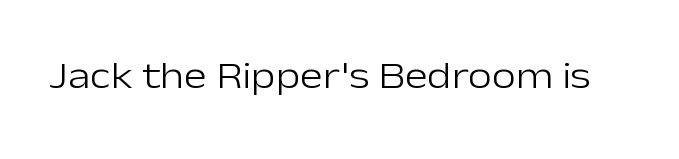
Q: Is the text bold? A: No.
Q: Is the text italic (slanted)? A: No, it is upright.
Q: Is the typeface a serif or a sans-serif typeface? A: Sans-serif.
Q: Is the text underlined? A: No.
Q: Is the spacing between letters normal or unusually wide? A: Normal.
Q: Width (condensed, normal, or wide)? A: Normal.
Q: Stroke contrast? A: Low.
Q: x-height? A: Medium.
Q: Monospaced? A: No.
